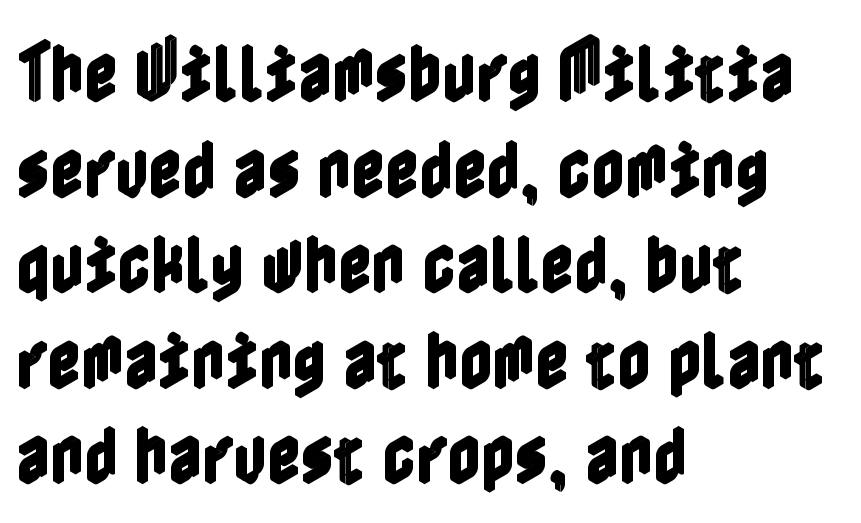
Nothing unusual about the tracking: characters are spaced as the font intends. Beneath every word, the page is bare. The typesetter chose a ragged-right arrangement here. Rows of type keep a routine distance in the vertical direction.
